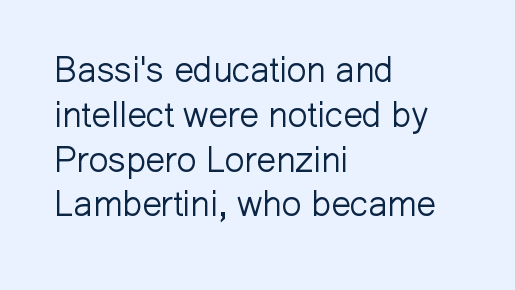
Honestly, there is no underline to notice here at all. This reads as an unemphasized weight, regular at the heaviest. Quick note: not italic, upright. A typesetter would call this proportional, since set widths differ per character.
